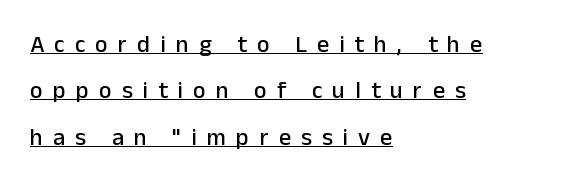
Layout note: lines flush left. Italic? Not at all — the glyphs are vertical. The passage shown stacks its lines with a broad gap. Each word looks stretched out because of the extra space between its letters. Check the space under the baseline: a stroke is drawn there.
